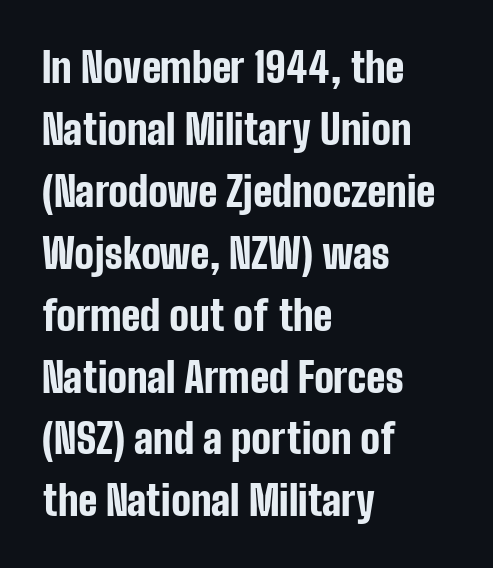
The image shows 41 px bold, condensed sans-serif type, upright; set left-aligned, normal line spacing (1.51x), normal letter spacing, not underlined; low stroke contrast and a medium x-height.
